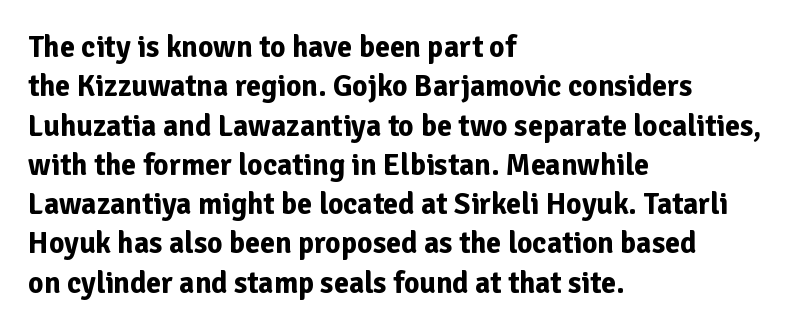
Q: Is the text bold? A: Yes.
Q: Is the text italic (slanted)? A: No, it is upright.
Q: Is the typeface a serif or a sans-serif typeface? A: Sans-serif.
Q: Is the text underlined? A: No.
Q: How is the paragraph aligned? A: Left-aligned.
Q: Is the spacing between letters normal or unusually wide? A: Normal.
Q: Is the spacing between lines tight, normal or loose? A: Normal.
Q: Width (condensed, normal, or wide)? A: Normal.
Q: Stroke contrast? A: Low.
Q: x-height? A: Medium.
Q: Monospaced? A: No.
